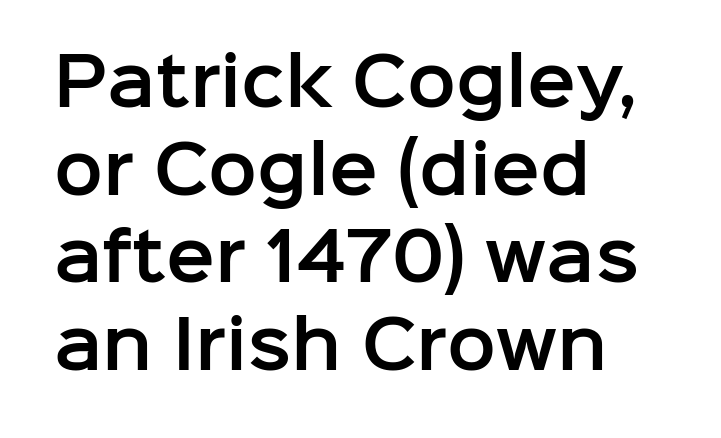
The designer went with a sans here, leaving each stem footless. Underlining? Definitely not there. What's the leading like? Ordinary, nothing unusual. The rendering uses natural spacing where letterforms have individual widths. Default kerning and tracking; the words read as compact shapes. If you drew a ruler down the left edge, every line would touch it.
